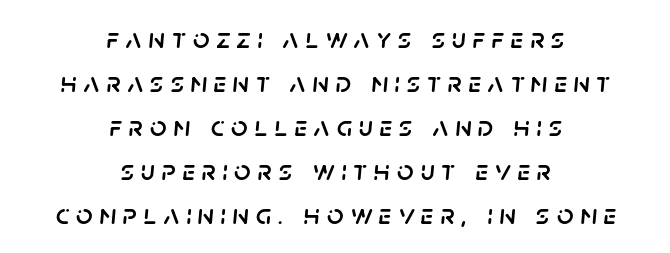
{"italic": "yes", "lean": "right", "slant_degrees": 5, "width": "normal", "stroke_contrast": "low", "x_height": "large", "monospaced": "no", "underline": "no", "align": "center", "line_spacing": "normal", "line_spacing_ratio": 1.52, "letter_spacing": "wide", "letter_spacing_em": 0.23, "glyph_px": 29}
